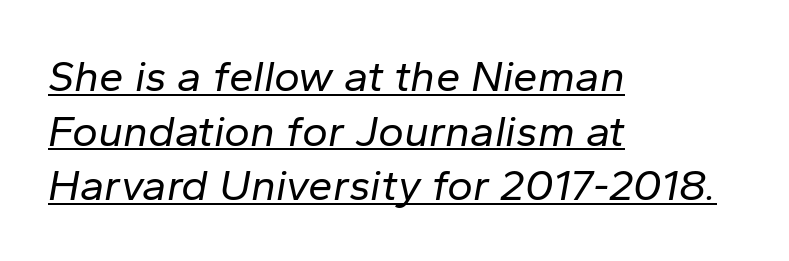
{"italic": "yes", "lean": "right", "slant_degrees": 10, "bold": "no", "weight": "regular", "width": "normal", "stroke_contrast": "low", "x_height": "medium", "monospaced": "no", "underline": "yes", "align": "left", "line_spacing_ratio": 1.24, "letter_spacing": "normal", "letter_spacing_em": 0.0, "glyph_px": 44}
